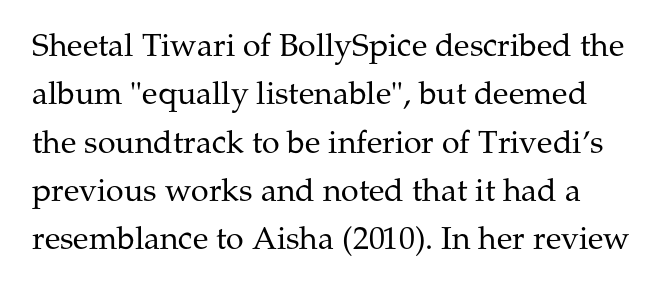
The image shows 32 px regular-weight serif type, upright; set normal line spacing (1.51x), normal letter spacing, not underlined; medium stroke contrast and a medium x-height.
